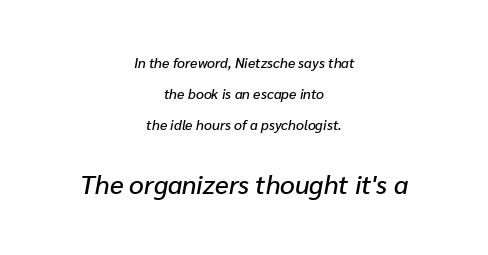
Characters follow at the spacing the type designer built in. Is the lower block the larger one? Yes — the lower block carries the bigger type. Horizontally, the lines are justified to the midpoint only. The area under the type is left untouched. You can tell it's italic because the verticals aren't actually vertical. One glance says open: line gaps are wider than usual.
